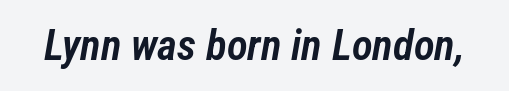
Q: Is the text bold? A: Semi-bold.
Q: Is the text italic (slanted)? A: Yes, it leans right by about 12 degrees.
Q: Is the text underlined? A: No.
Q: Is the spacing between letters normal or unusually wide? A: Normal.
Q: Width (condensed, normal, or wide)? A: Condensed.
Q: Stroke contrast? A: Low.
Q: x-height? A: Medium.
Q: Monospaced? A: No.
